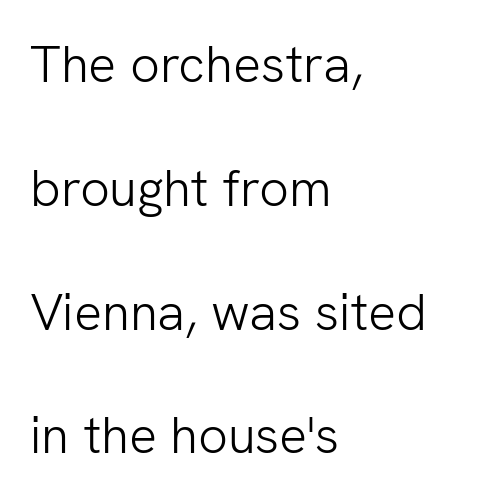
{"serif": "no", "italic": "no", "bold": "no", "weight": "light", "width": "normal", "stroke_contrast": "low", "x_height": "medium", "monospaced": "no", "underline": "no", "align": "left", "line_spacing": "loose", "line_spacing_ratio": 2.38, "letter_spacing": "normal", "letter_spacing_em": 0.0, "glyph_px": 52}
